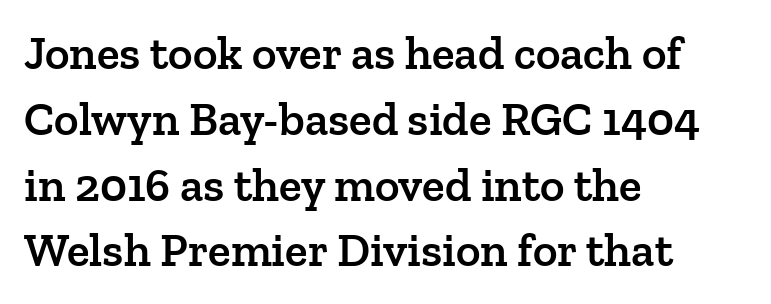
{"serif": "yes", "italic": "no", "bold": "semi", "weight": "semibold", "width": "normal", "stroke_contrast": "low", "x_height": "medium", "monospaced": "no", "underline": "no", "align": "left", "line_spacing": "normal", "line_spacing_ratio": 1.4, "letter_spacing": "normal", "letter_spacing_em": 0.0, "glyph_px": 47}
